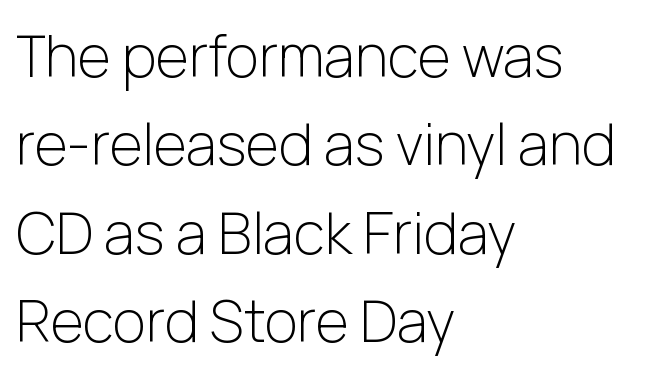
Q: Is the text bold? A: No.
Q: Is the text italic (slanted)? A: No, it is upright.
Q: Is the typeface a serif or a sans-serif typeface? A: Sans-serif.
Q: Is the text underlined? A: No.
Q: How is the paragraph aligned? A: Left-aligned.
Q: Is the spacing between letters normal or unusually wide? A: Normal.
Q: Is the spacing between lines tight, normal or loose? A: Normal.
Q: Width (condensed, normal, or wide)? A: Normal.
Q: Stroke contrast? A: Low.
Q: x-height? A: Medium.
Q: Monospaced? A: No.
